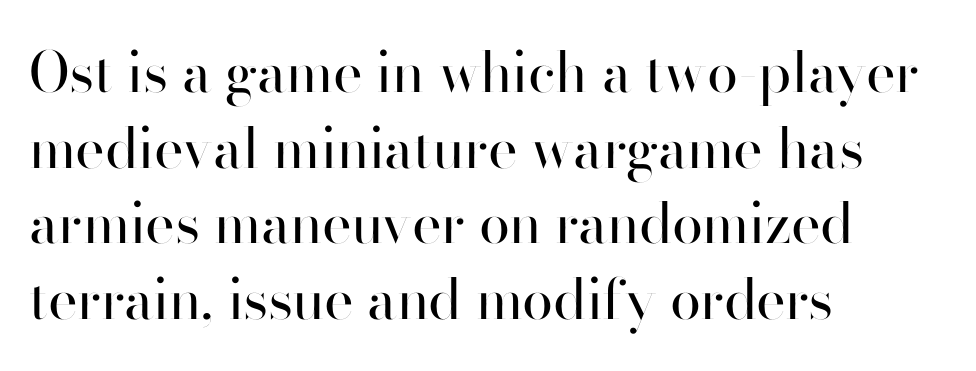
The image shows 56 px regular-weight sans-serif type, upright; set left-aligned, normal line spacing (1.35x), normal letter spacing, not underlined; high stroke contrast and a small x-height.
